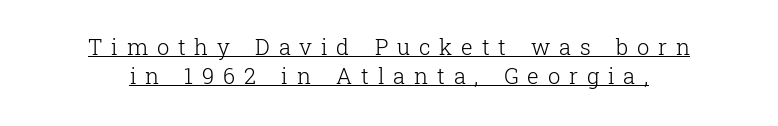
The image shows 22 px text type, upright; set centered, normal line spacing (1.34x), unusually wide letter spacing (+0.4 em), underlined.
